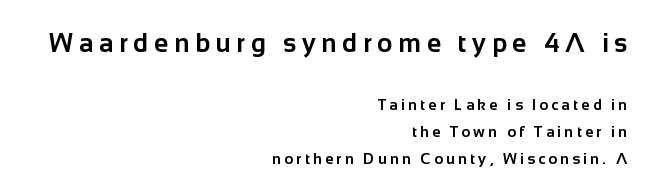
{"italic": "no", "bold": "yes", "underline": "no", "align": "right", "line_spacing_ratio": 1.8, "letter_spacing": "wide", "letter_spacing_em": 0.22, "larger_block": "first", "size_ratio": 1.73, "glyph_px": 26}
